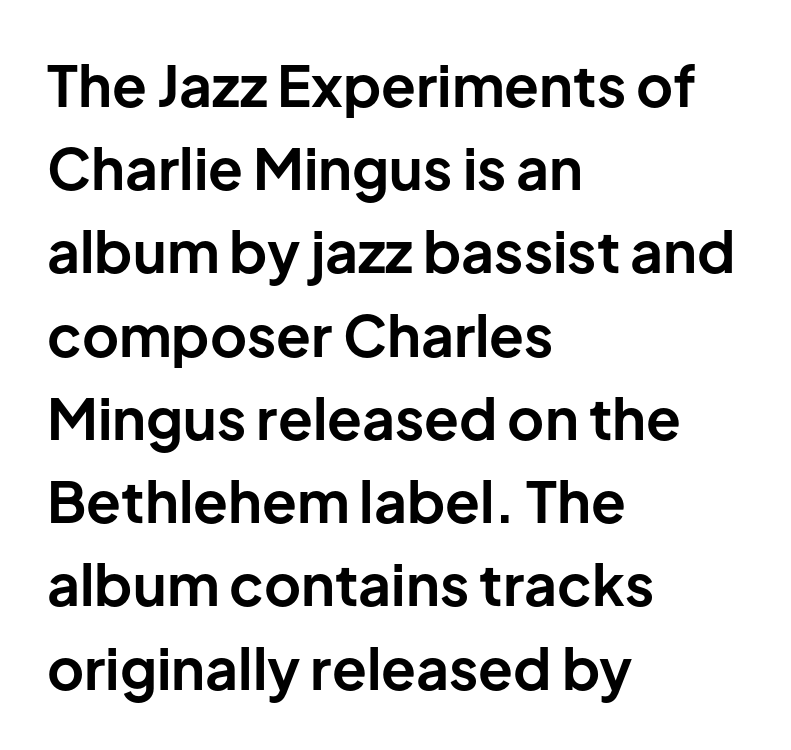
The paragraph shown leans on its left margin. Check under the words: just untouched page. In terms of letterform style, serifs are entirely absent. The passage shown is emphatically bold. Designer's note — italics off, roman on. The gaps between neighbouring characters are ordinary and unremarkable.
